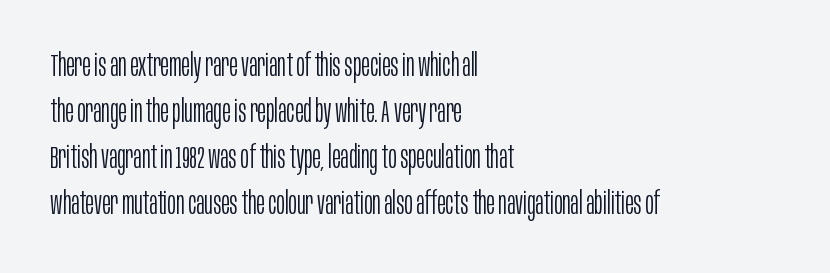
On a weight scale, this lands at 450 or below. The text block is weighted toward the left margin, trailing off unevenly rightward. Is this a fixed-width face? No — the glyphs have proportional, varying widths. Regarding leading, the lines here are spaced in the standard way. A typesetter would call this zero additional tracking. Honestly, there is no underline to notice here at all.
